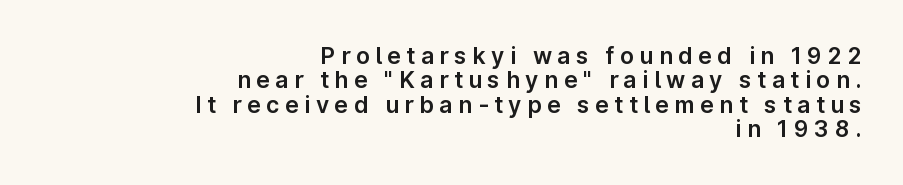
Q: Is the text italic (slanted)? A: No, it is upright.
Q: Is the text underlined? A: No.
Q: How is the paragraph aligned? A: Right-aligned.
Q: Is the spacing between letters normal or unusually wide? A: Unusually wide.
Q: Is the spacing between lines tight, normal or loose? A: Tight.
